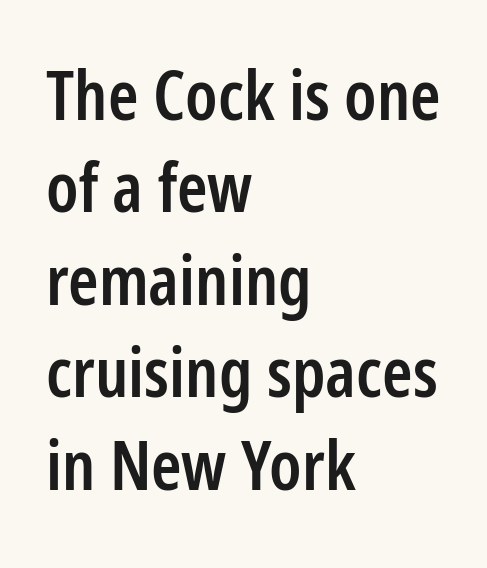
Q: Is the text bold? A: Semi-bold.
Q: Is the text italic (slanted)? A: No, it is upright.
Q: Is the typeface a serif or a sans-serif typeface? A: Sans-serif.
Q: Is the text underlined? A: No.
Q: How is the paragraph aligned? A: Left-aligned.
Q: Is the spacing between letters normal or unusually wide? A: Normal.
Q: Is the spacing between lines tight, normal or loose? A: Normal.
Q: Width (condensed, normal, or wide)? A: Condensed.
Q: Stroke contrast? A: Low.
Q: x-height? A: Medium.
Q: Monospaced? A: No.
